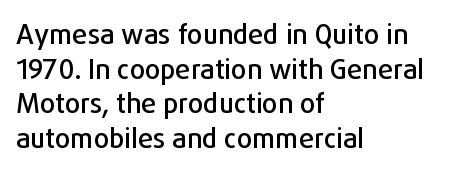
{"italic": "no", "underline": "no", "align": "left", "line_spacing": "normal", "line_spacing_ratio": 1.28, "letter_spacing": "normal", "letter_spacing_em": 0.0, "glyph_px": 27}
